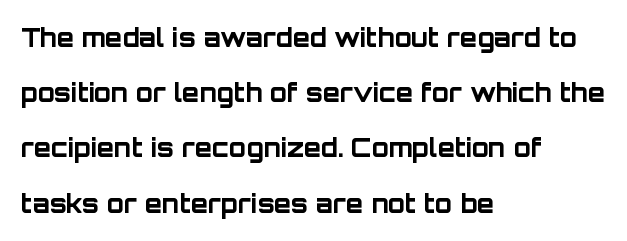
Q: Is the text bold? A: Yes.
Q: Is the text italic (slanted)? A: No, it is upright.
Q: Is the text underlined? A: No.
Q: How is the paragraph aligned? A: Left-aligned.
Q: Is the spacing between letters normal or unusually wide? A: Normal.
Q: Is the spacing between lines tight, normal or loose? A: Loose.
